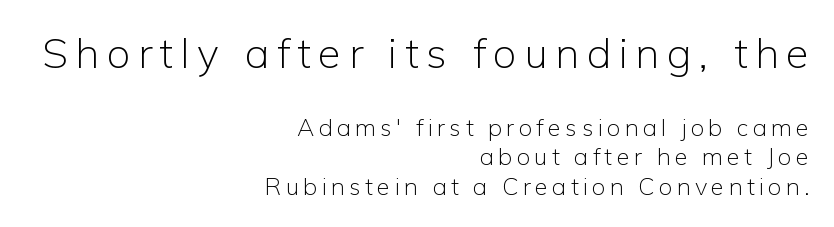
The strip under each line holds only bare page. On a weight scale, this lands at 450 or below. Block one is the big one; block two sits smaller underneath. Check where the strokes stop: nothing finishes them off — pure sans. Notice how the stems are strictly vertical — no italics here. Reading down the block, your eye finds every line finishing at a fixed right position.
